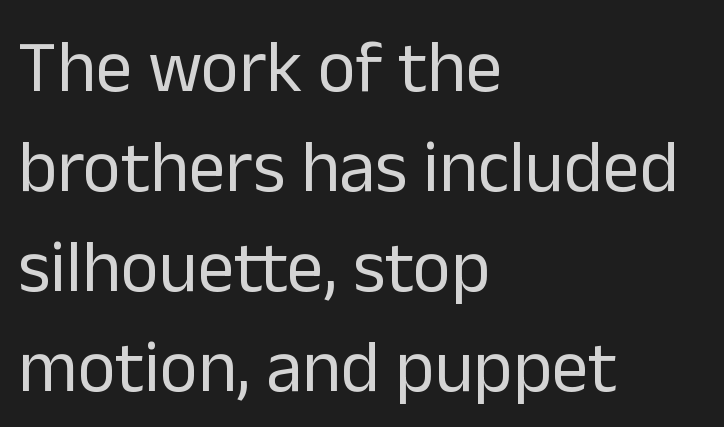
The font is comparable to plain body text, perhaps lighter. Spacing verdict: proportional, widths tailored to each character. Rule under the text: the space is simply empty. The lines sit at an ordinary, default distance from one another.
